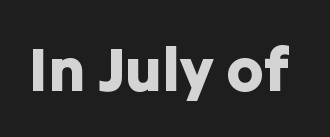
Q: Is the text italic (slanted)? A: No, it is upright.
Q: Is the typeface a serif or a sans-serif typeface? A: Sans-serif.
Q: Is the text underlined? A: No.
Q: Is the spacing between letters normal or unusually wide? A: Normal.
Q: Width (condensed, normal, or wide)? A: Normal.
Q: Stroke contrast? A: Low.
Q: x-height? A: Medium.
Q: Monospaced? A: No.
